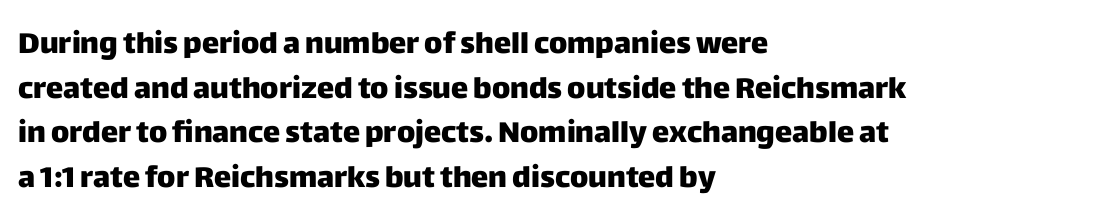
{"serif": "no", "italic": "no", "bold": "yes", "weight": "heavy", "width": "normal", "stroke_contrast": "low", "x_height": "large", "monospaced": "no", "underline": "no", "align": "left", "line_spacing": "normal", "line_spacing_ratio": 1.54, "letter_spacing": "normal", "letter_spacing_em": 0.0, "glyph_px": 29}
